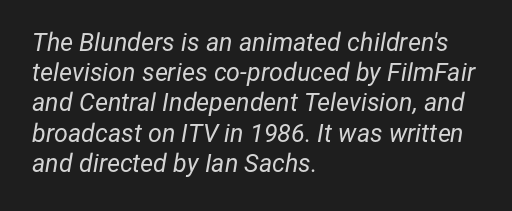
Q: Is the text bold? A: No.
Q: Is the text italic (slanted)? A: Yes, it leans right by about 12 degrees.
Q: Is the text underlined? A: No.
Q: How is the paragraph aligned? A: Left-aligned.
Q: Is the spacing between letters normal or unusually wide? A: Normal.
